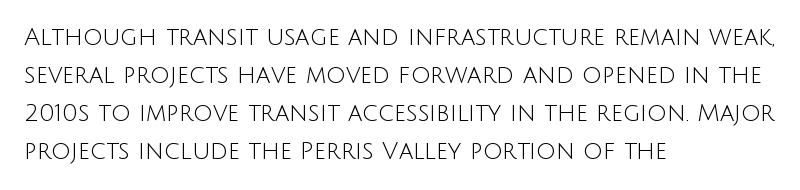
Q: Is the text bold? A: No.
Q: Is the text italic (slanted)? A: No, it is upright.
Q: Is the text underlined? A: No.
Q: How is the paragraph aligned? A: Left-aligned.
Q: Is the spacing between letters normal or unusually wide? A: Normal.
Q: Is the spacing between lines tight, normal or loose? A: Normal.
